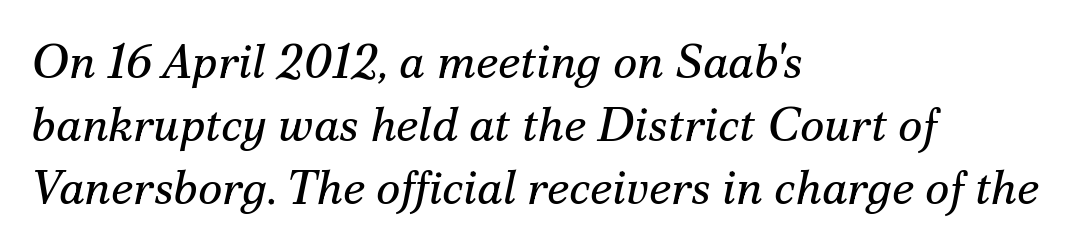
{"serif": "yes", "italic": "yes", "lean": "right", "slant_degrees": 12, "bold": "no", "weight": "regular", "width": "normal", "stroke_contrast": "medium", "x_height": "small", "monospaced": "no", "underline": "no", "align": "left", "line_spacing": "normal", "line_spacing_ratio": 1.34, "letter_spacing": "normal", "letter_spacing_em": 0.0, "glyph_px": 47}
